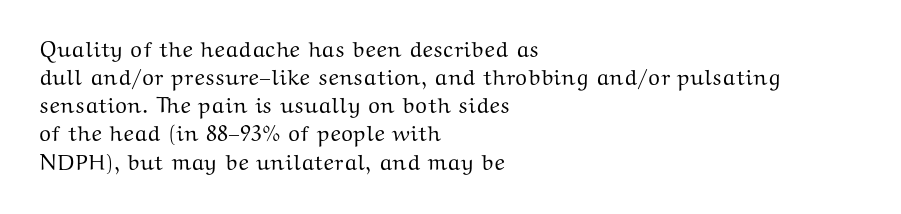
The image shows 22 px text type, upright; set left-aligned, normal line spacing (1.28x), normal letter spacing, not underlined.
